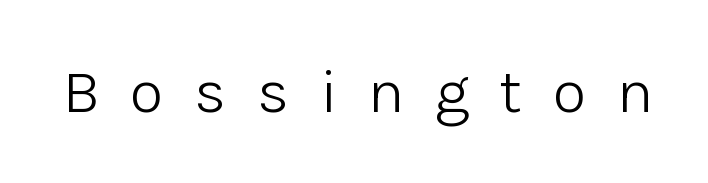
{"serif": "no", "italic": "no", "bold": "no", "weight": "light", "width": "normal", "stroke_contrast": "low", "x_height": "medium", "monospaced": "no", "underline": "no", "letter_spacing": "wide", "letter_spacing_em": 0.49, "glyph_px": 62}
